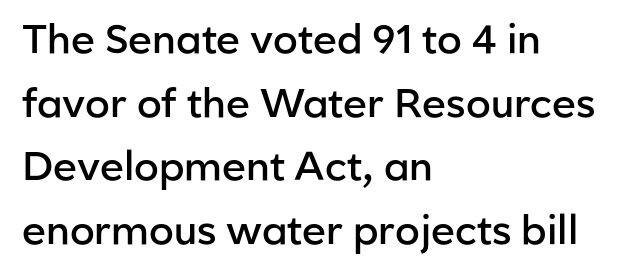
{"serif": "no", "italic": "no", "bold": "semi", "weight": "semibold", "width": "normal", "stroke_contrast": "low", "x_height": "medium", "monospaced": "no", "underline": "no", "align": "left", "line_spacing": "normal", "line_spacing_ratio": 1.59, "letter_spacing": "normal", "letter_spacing_em": 0.0, "glyph_px": 40}
